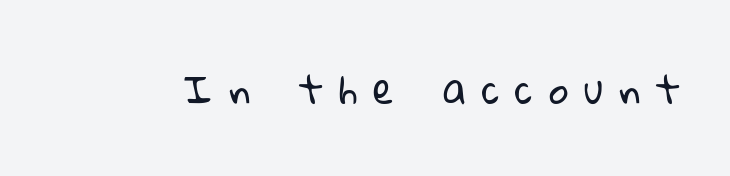
{"serif": "no", "bold": "no", "weight": "regular", "width": "normal", "stroke_contrast": "low", "x_height": "medium", "monospaced": "no", "underline": "no", "letter_spacing": "wide", "letter_spacing_em": 0.42, "glyph_px": 38}
